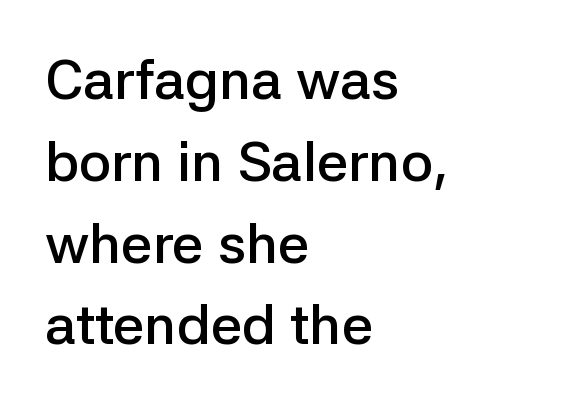
Q: Is the text bold? A: Semi-bold.
Q: Is the text italic (slanted)? A: No, it is upright.
Q: Is the typeface a serif or a sans-serif typeface? A: Sans-serif.
Q: Is the text underlined? A: No.
Q: How is the paragraph aligned? A: Left-aligned.
Q: Is the spacing between letters normal or unusually wide? A: Normal.
Q: Is the spacing between lines tight, normal or loose? A: Normal.
Q: Width (condensed, normal, or wide)? A: Normal.
Q: Stroke contrast? A: Low.
Q: x-height? A: Medium.
Q: Monospaced? A: No.
